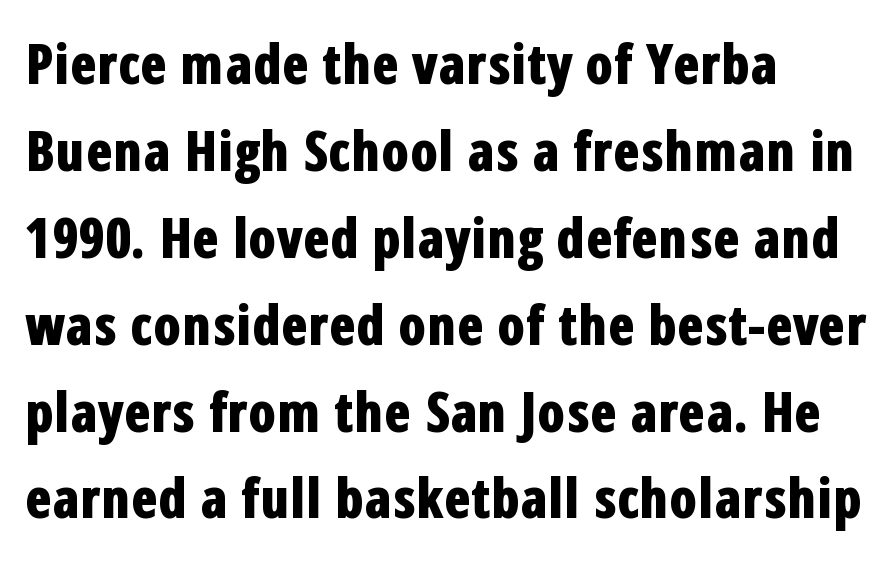
Q: Is the text bold? A: Yes.
Q: Is the text italic (slanted)? A: No, it is upright.
Q: Is the typeface a serif or a sans-serif typeface? A: Sans-serif.
Q: Is the text underlined? A: No.
Q: How is the paragraph aligned? A: Left-aligned.
Q: Is the spacing between letters normal or unusually wide? A: Normal.
Q: Is the spacing between lines tight, normal or loose? A: Normal.
Q: Width (condensed, normal, or wide)? A: Condensed.
Q: Stroke contrast? A: Low.
Q: x-height? A: Medium.
Q: Monospaced? A: No.
